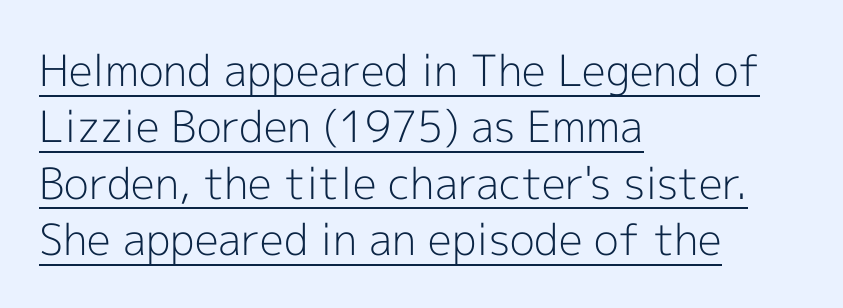
Heft: none added — not bold. Nothing sits at the stroke ends, so this counts as sans-serif. The face used here is rendered with its standard letterfit. In designer terms, the underline attribute is active on this setting. The letters advance in unequal steps, a hallmark of proportional type. Leading matches the norm, producing a regular column.
